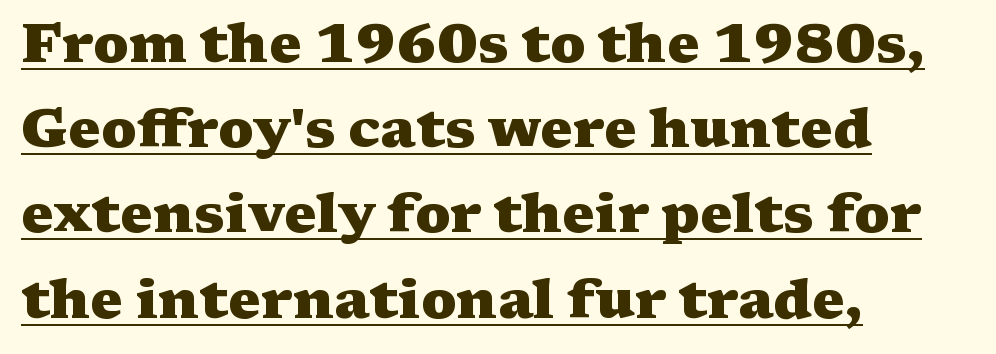
The image shows 55 px heavy, wide serif type, upright; set left-aligned, normal line spacing (1.55x), normal letter spacing, underlined; medium stroke contrast and a medium x-height.
